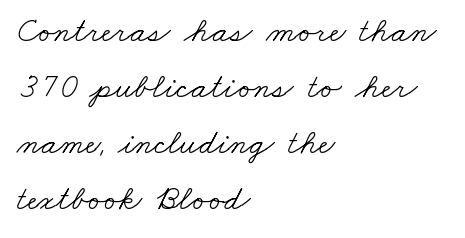
Q: Is the text bold? A: No.
Q: Is the typeface a serif or a sans-serif typeface? A: Serif.
Q: Is the text underlined? A: No.
Q: How is the paragraph aligned? A: Left-aligned.
Q: Is the spacing between letters normal or unusually wide? A: Normal.
Q: Is the spacing between lines tight, normal or loose? A: Normal.
Q: Width (condensed, normal, or wide)? A: Wide.
Q: Stroke contrast? A: Low.
Q: x-height? A: Small.
Q: Monospaced? A: No.
